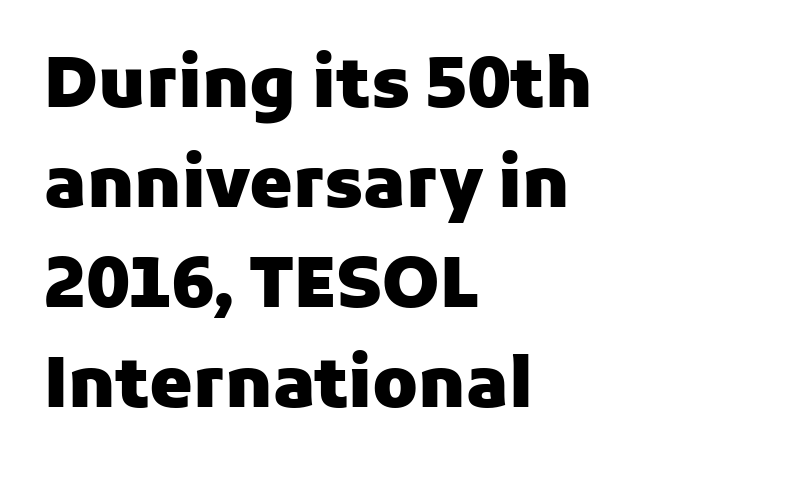
{"serif": "no", "italic": "no", "bold": "yes", "weight": "heavy", "width": "normal", "stroke_contrast": "low", "x_height": "medium", "monospaced": "no", "underline": "no", "align": "left", "line_spacing": "normal", "line_spacing_ratio": 1.45, "letter_spacing": "normal", "letter_spacing_em": 0.0, "glyph_px": 69}
